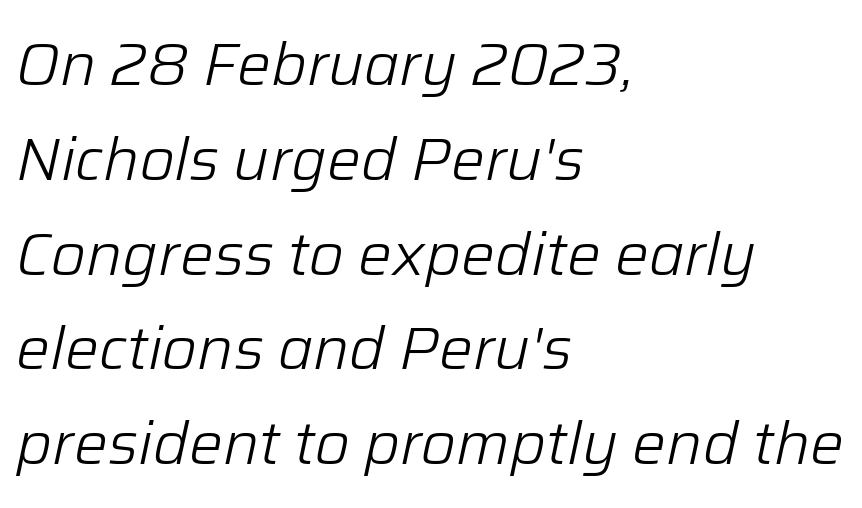
Q: Is the text bold? A: No.
Q: Is the text italic (slanted)? A: Yes, it leans right by about 12 degrees.
Q: Is the text underlined? A: No.
Q: How is the paragraph aligned? A: Left-aligned.
Q: Is the spacing between letters normal or unusually wide? A: Normal.
Q: Is the spacing between lines tight, normal or loose? A: Normal.
Q: Width (condensed, normal, or wide)? A: Normal.
Q: Stroke contrast? A: Low.
Q: x-height? A: Medium.
Q: Monospaced? A: No.
